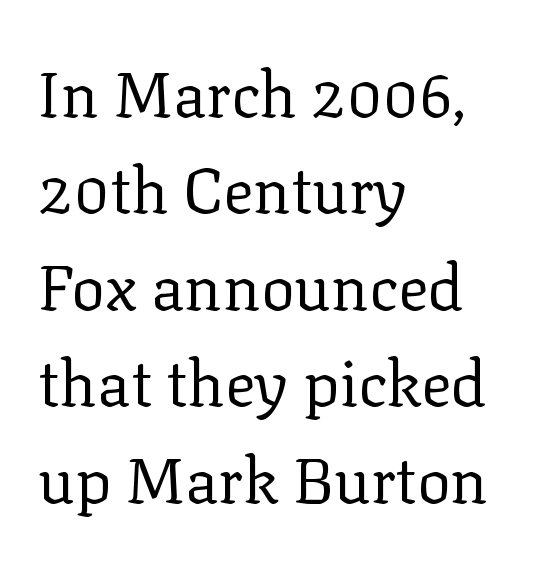
Q: Is the text bold? A: No.
Q: Is the text italic (slanted)? A: No, it is upright.
Q: Is the typeface a serif or a sans-serif typeface? A: Serif.
Q: Is the text underlined? A: No.
Q: How is the paragraph aligned? A: Left-aligned.
Q: Is the spacing between letters normal or unusually wide? A: Normal.
Q: Is the spacing between lines tight, normal or loose? A: Normal.
Q: Width (condensed, normal, or wide)? A: Normal.
Q: Stroke contrast? A: Low.
Q: x-height? A: Medium.
Q: Monospaced? A: No.
